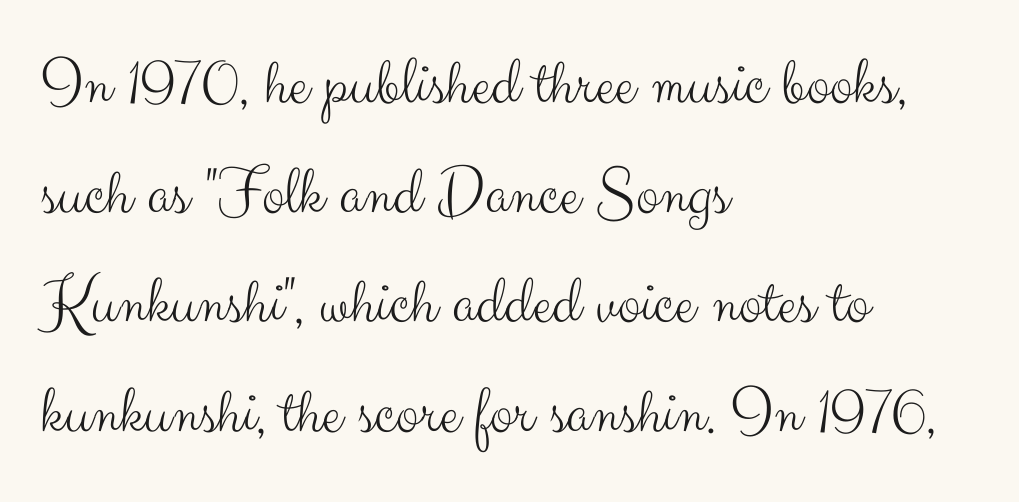
The image shows 69 px light sans-serif type; set left-aligned, normal line spacing (1.59x), normal letter spacing, not underlined; medium stroke contrast and a small x-height.
